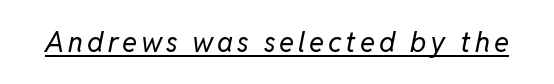
Each letter keeps its own natural width here, so spacing adapts to shape. Letters have the restrained weight of plain body copy at most. Somebody hit Ctrl+U on this one — the words are underlined. Rendered with sloped, italic letterforms.
